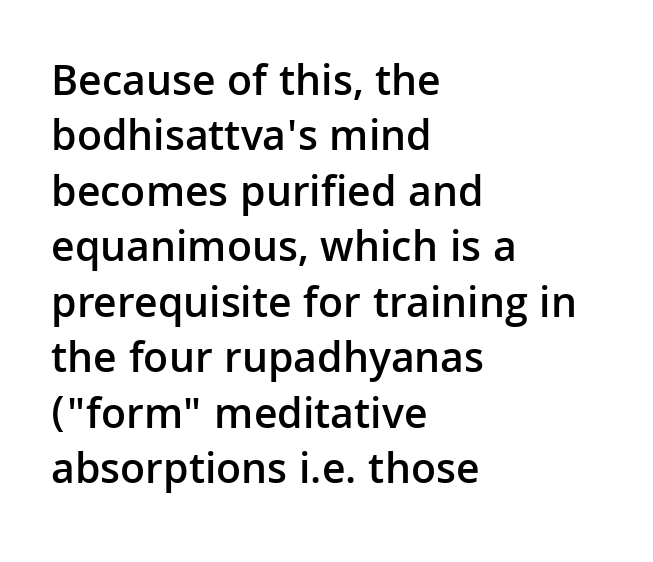
{"serif": "no", "italic": "no", "bold": "semi", "weight": "semibold", "width": "normal", "stroke_contrast": "low", "x_height": "medium", "monospaced": "no", "underline": "no", "align": "left", "line_spacing": "normal", "line_spacing_ratio": 1.26, "letter_spacing": "normal", "letter_spacing_em": 0.0, "glyph_px": 44}
